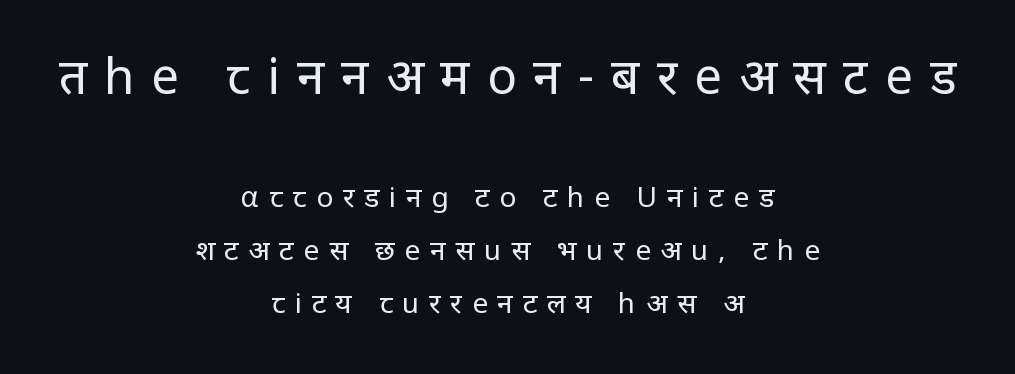
{"serif": "no", "italic": "no", "bold": "no", "weight": "regular", "width": "normal", "stroke_contrast": "low", "x_height": "large", "monospaced": "no", "underline": "no", "align": "center", "line_spacing_ratio": 1.89, "letter_spacing": "wide", "letter_spacing_em": 0.35, "larger_block": "first", "size_ratio": 1.75, "glyph_px": 49}
